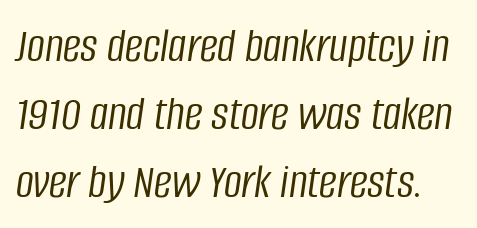
The image shows 50 px light, condensed type, italic (leaning right); set normal line spacing (1.36x), normal letter spacing, not underlined; low stroke contrast and a large x-height.
